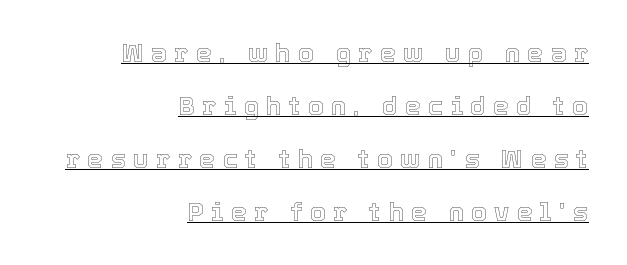
Q: Is the text italic (slanted)? A: No, it is upright.
Q: Is the text underlined? A: Yes.
Q: How is the paragraph aligned? A: Right-aligned.
Q: Is the spacing between letters normal or unusually wide? A: Unusually wide.
Q: Is the spacing between lines tight, normal or loose? A: Loose.
